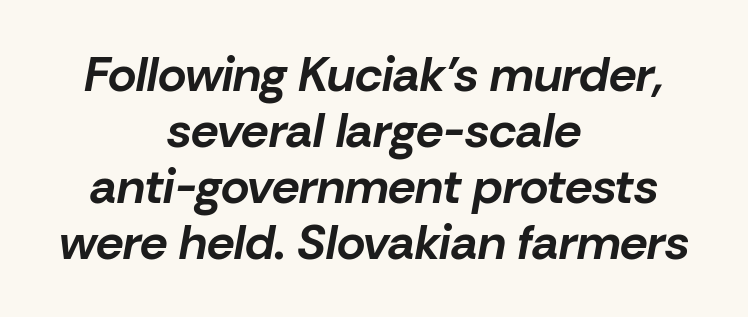
Q: Is the text bold? A: Yes.
Q: Is the text italic (slanted)? A: Yes, it leans right by about 10 degrees.
Q: Is the text underlined? A: No.
Q: How is the paragraph aligned? A: Centered.
Q: Is the spacing between letters normal or unusually wide? A: Normal.
Q: Is the spacing between lines tight, normal or loose? A: Tight.
Q: Width (condensed, normal, or wide)? A: Normal.
Q: Stroke contrast? A: Low.
Q: x-height? A: Medium.
Q: Monospaced? A: No.
